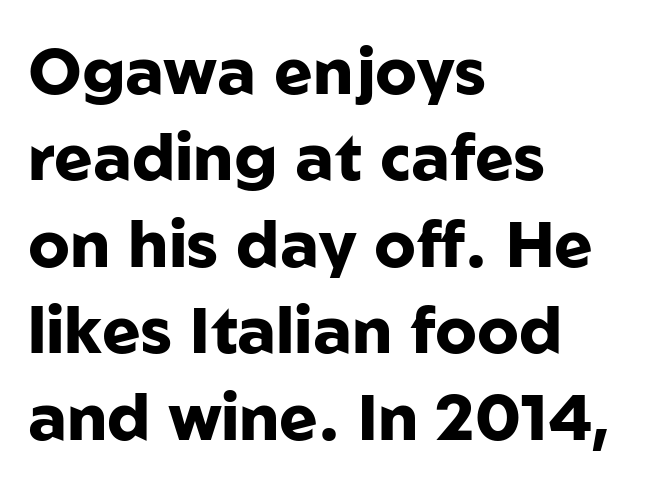
The image shows 65 px heavy sans-serif type, upright; set left-aligned, normal line spacing (1.33x), normal letter spacing, not underlined; low stroke contrast and a medium x-height.
